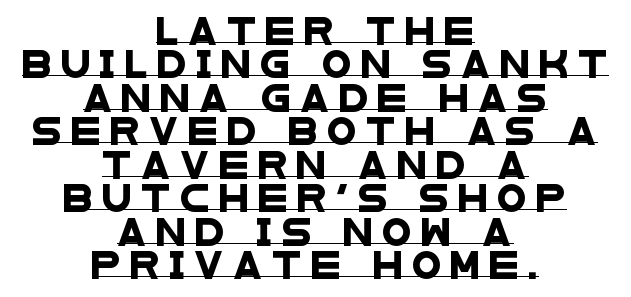
Q: Is the text underlined? A: Yes.
Q: How is the paragraph aligned? A: Centered.
Q: Is the spacing between letters normal or unusually wide? A: Unusually wide.
